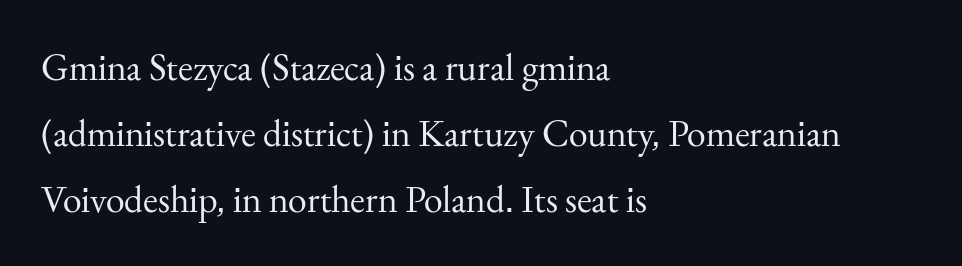
{"serif": "yes", "italic": "no", "bold": "no", "weight": "regular", "width": "normal", "stroke_contrast": "medium", "x_height": "small", "monospaced": "no", "underline": "no", "align": "left", "line_spacing_ratio": 1.74, "letter_spacing": "normal", "letter_spacing_em": 0.0, "glyph_px": 38}
